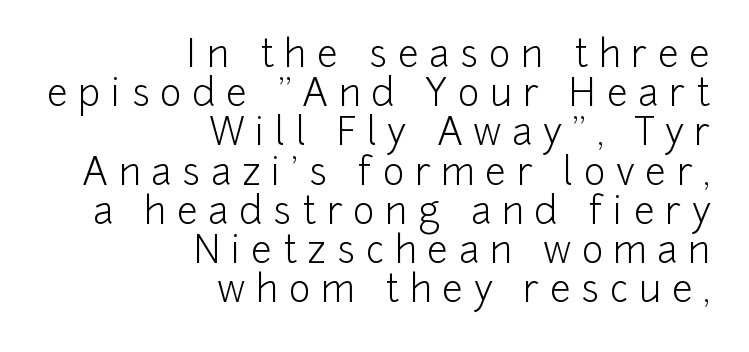
Letterform terminals end flat and unadorned throughout the passage. Letters rest on an invisible, unmarked baseline. Posture: vertical. Weight: in the light-to-regular range.
